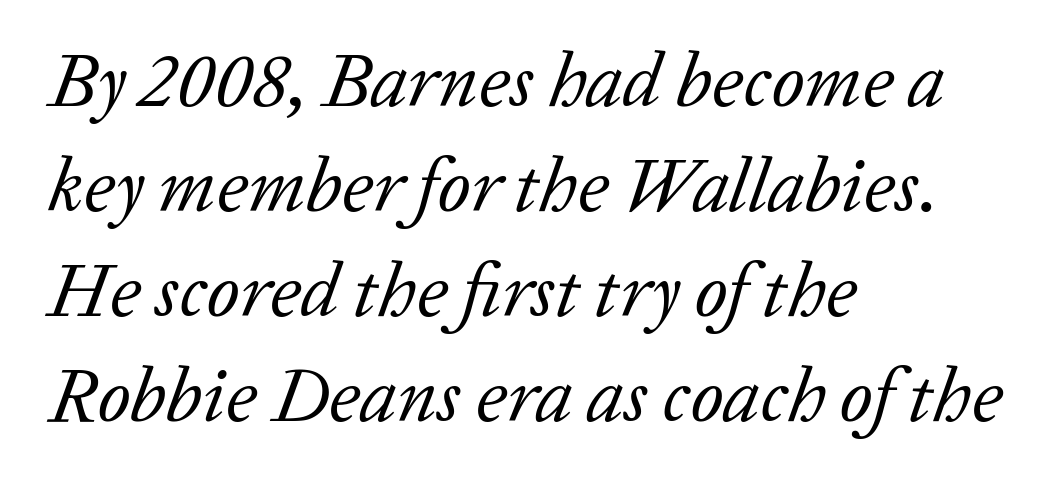
Words float on clear page, feet unadorned. The paragraph shown leans on its left margin. Each new line begins a customary step beneath the previous one. Every character sits at an angle, as italics do. Proportional: the letters do not fall into vertical columns. Compared with typical body copy, the letter spacing here is the same.
